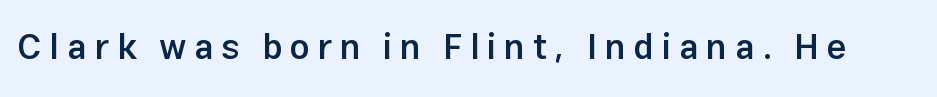
Q: Is the text bold? A: Semi-bold.
Q: Is the text italic (slanted)? A: No, it is upright.
Q: Is the typeface a serif or a sans-serif typeface? A: Sans-serif.
Q: Is the text underlined? A: No.
Q: Is the spacing between letters normal or unusually wide? A: Unusually wide.
Q: Width (condensed, normal, or wide)? A: Normal.
Q: Stroke contrast? A: Low.
Q: x-height? A: Medium.
Q: Monospaced? A: No.
